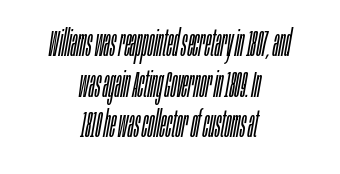
{"italic": "yes", "lean": "right", "slant_degrees": 10, "bold": "no", "weight": "light", "width": "condensed", "stroke_contrast": "low", "x_height": "large", "monospaced": "no", "underline": "no", "align": "center", "line_spacing": "tight", "line_spacing_ratio": 1.13, "letter_spacing": "normal", "letter_spacing_em": 0.0, "glyph_px": 36}
